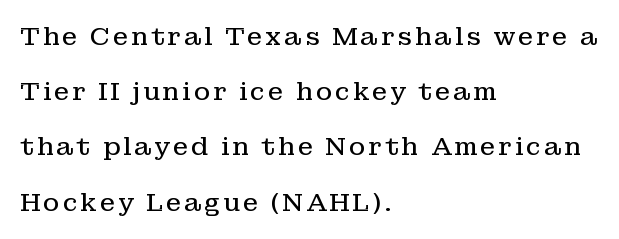
Q: Is the text bold? A: No.
Q: Is the text italic (slanted)? A: No, it is upright.
Q: Is the text underlined? A: No.
Q: How is the paragraph aligned? A: Left-aligned.
Q: Is the spacing between lines tight, normal or loose? A: Loose.
